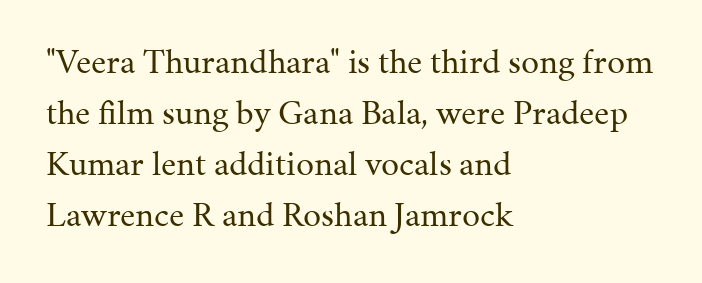
Q: Is the text bold? A: No.
Q: Is the text italic (slanted)? A: No, it is upright.
Q: Is the typeface a serif or a sans-serif typeface? A: Serif.
Q: Is the text underlined? A: No.
Q: How is the paragraph aligned? A: Left-aligned.
Q: Is the spacing between letters normal or unusually wide? A: Normal.
Q: Is the spacing between lines tight, normal or loose? A: Normal.
Q: Width (condensed, normal, or wide)? A: Normal.
Q: Stroke contrast? A: Medium.
Q: x-height? A: Medium.
Q: Monospaced? A: No.
